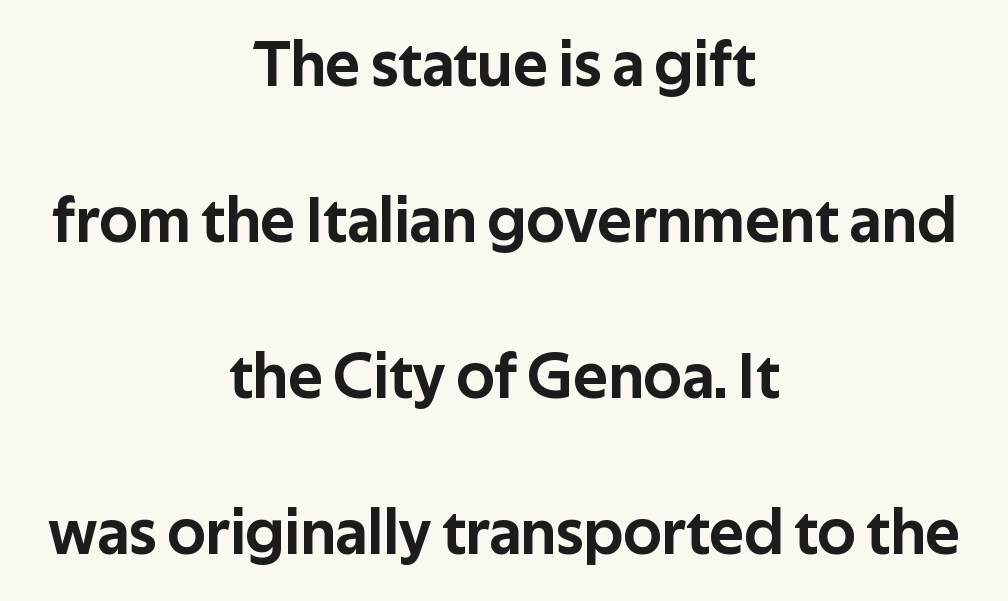
{"serif": "no", "italic": "no", "width": "normal", "stroke_contrast": "low", "x_height": "medium", "monospaced": "no", "underline": "no", "align": "center", "line_spacing": "loose", "line_spacing_ratio": 2.4, "letter_spacing": "normal", "letter_spacing_em": 0.0, "glyph_px": 65}
